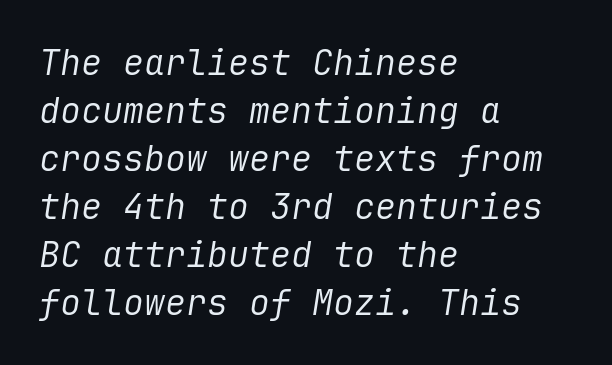
Q: Is the text bold? A: No.
Q: Is the text italic (slanted)? A: Yes, it leans right by about 9 degrees.
Q: Is the text underlined? A: No.
Q: How is the paragraph aligned? A: Left-aligned.
Q: Is the spacing between letters normal or unusually wide? A: Normal.
Q: Is the spacing between lines tight, normal or loose? A: Normal.
Q: Width (condensed, normal, or wide)? A: Normal.
Q: Stroke contrast? A: Low.
Q: x-height? A: Medium.
